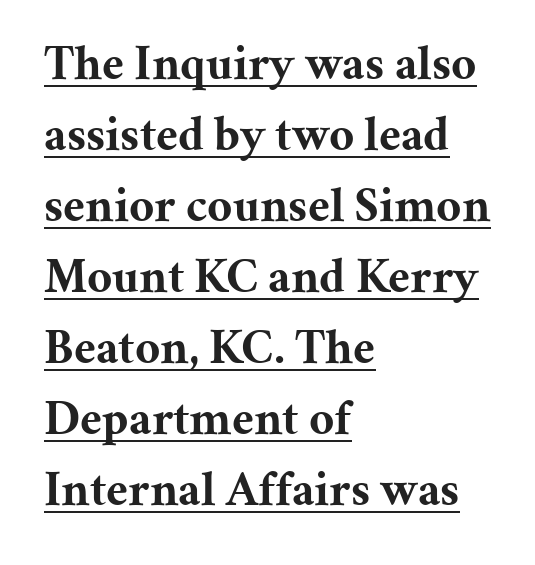
Normally led — the rows are evenly, conventionally spaced. Upright lettering throughout. Here the designer chose a conventional face with non-uniform glyph widths. Look at the bottom of the vertical strokes: they flare into serifs here.
